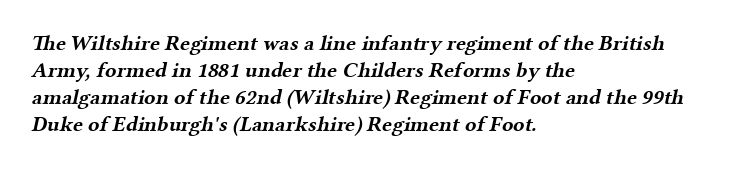
{"bold": "yes", "underline": "no", "align": "left", "line_spacing": "normal", "line_spacing_ratio": 1.29, "letter_spacing": "normal", "letter_spacing_em": 0.0, "glyph_px": 21}
